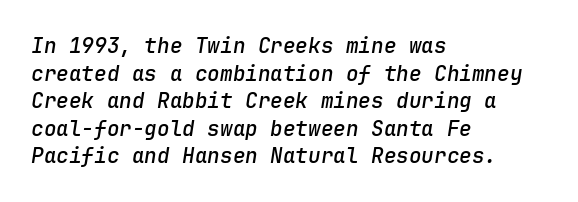
{"italic": "yes", "lean": "right", "slant_degrees": 9, "bold": "semi", "underline": "no", "align": "left", "line_spacing": "normal", "line_spacing_ratio": 1.31, "letter_spacing": "normal", "letter_spacing_em": 0.0, "glyph_px": 21}
